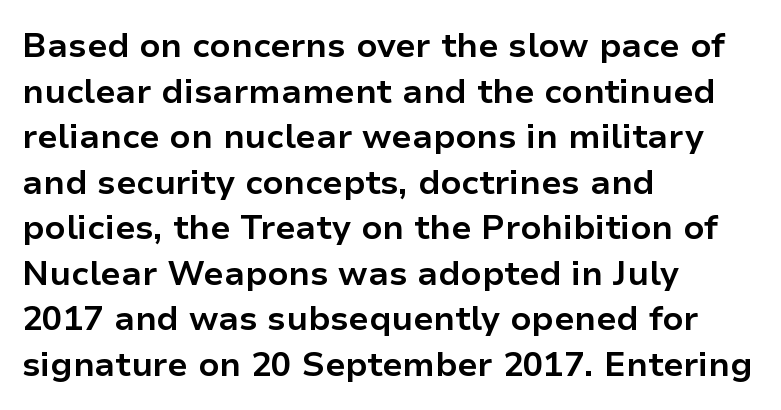
Q: Is the text bold? A: Yes.
Q: Is the text italic (slanted)? A: No, it is upright.
Q: Is the typeface a serif or a sans-serif typeface? A: Sans-serif.
Q: Is the text underlined? A: No.
Q: How is the paragraph aligned? A: Left-aligned.
Q: Is the spacing between letters normal or unusually wide? A: Normal.
Q: Is the spacing between lines tight, normal or loose? A: Normal.
Q: Width (condensed, normal, or wide)? A: Normal.
Q: Stroke contrast? A: Low.
Q: x-height? A: Medium.
Q: Monospaced? A: No.
